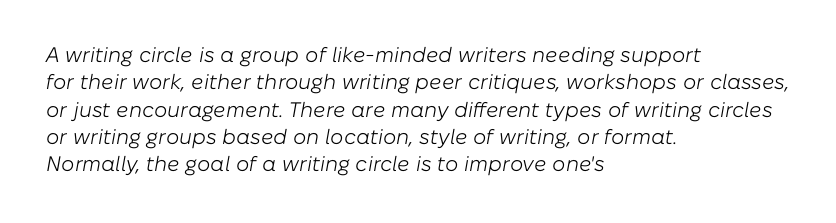
{"italic": "yes", "lean": "right", "slant_degrees": 10, "bold": "no", "underline": "no", "align": "left", "line_spacing": "normal", "line_spacing_ratio": 1.3, "letter_spacing": "normal", "letter_spacing_em": 0.0, "glyph_px": 21}
